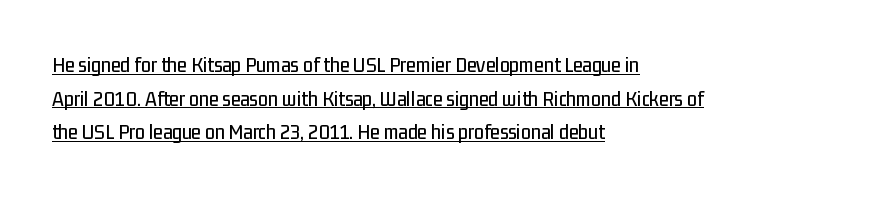
Q: Is the text italic (slanted)? A: No, it is upright.
Q: Is the text underlined? A: Yes.
Q: How is the paragraph aligned? A: Left-aligned.
Q: Is the spacing between letters normal or unusually wide? A: Normal.
Q: Is the spacing between lines tight, normal or loose? A: Normal.
